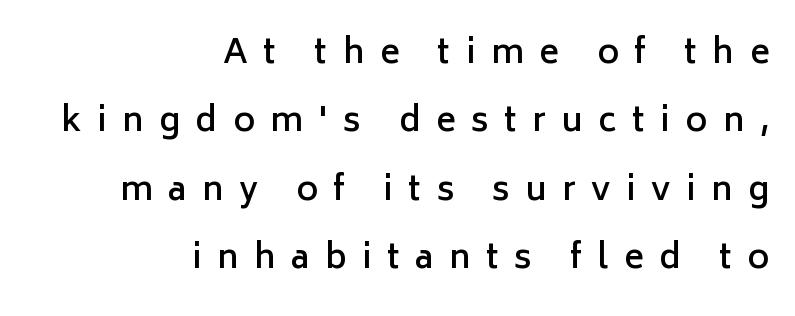
Q: Is the text bold? A: Semi-bold.
Q: Is the text italic (slanted)? A: No, it is upright.
Q: Is the typeface a serif or a sans-serif typeface? A: Sans-serif.
Q: Is the text underlined? A: No.
Q: How is the paragraph aligned? A: Right-aligned.
Q: Is the spacing between letters normal or unusually wide? A: Unusually wide.
Q: Is the spacing between lines tight, normal or loose? A: Loose.
Q: Width (condensed, normal, or wide)? A: Normal.
Q: Stroke contrast? A: Low.
Q: x-height? A: Medium.
Q: Monospaced? A: No.
